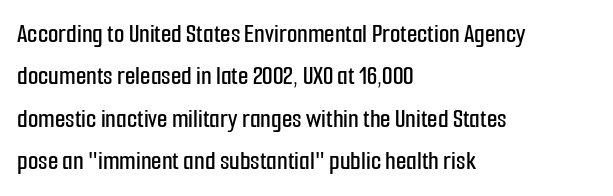
The image shows 27 px text type, upright; set left-aligned, normal line spacing (1.57x), normal letter spacing, not underlined.
